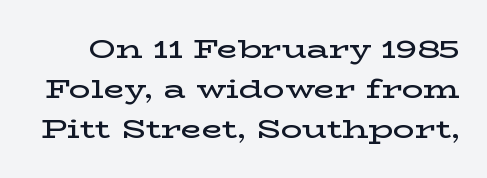
The image shows 27 px text type, upright; set normal line spacing (1.49x), normal letter spacing, not underlined.
